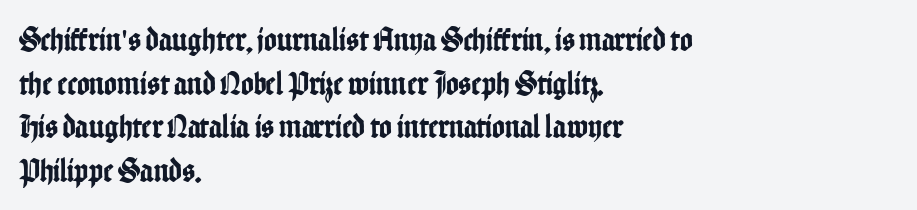
{"serif": "no", "italic": "no", "width": "condensed", "stroke_contrast": "low", "x_height": "medium", "monospaced": "no", "underline": "no", "align": "left", "line_spacing": "normal", "line_spacing_ratio": 1.28, "letter_spacing": "normal", "letter_spacing_em": 0.0, "glyph_px": 34}
